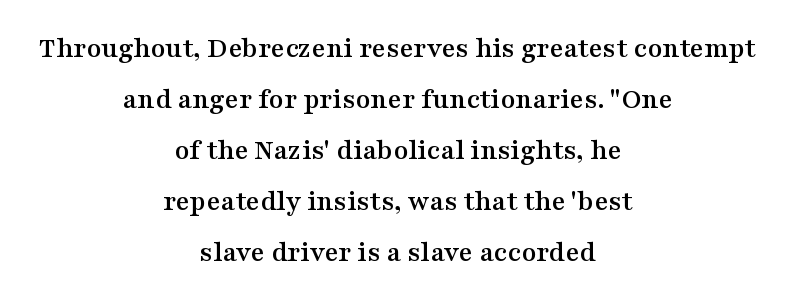
Q: Is the text italic (slanted)? A: No, it is upright.
Q: Is the typeface a serif or a sans-serif typeface? A: Serif.
Q: Is the text underlined? A: No.
Q: How is the paragraph aligned? A: Centered.
Q: Is the spacing between letters normal or unusually wide? A: Normal.
Q: Is the spacing between lines tight, normal or loose? A: Normal.
Q: Width (condensed, normal, or wide)? A: Wide.
Q: Stroke contrast? A: Medium.
Q: x-height? A: Medium.
Q: Monospaced? A: No.
